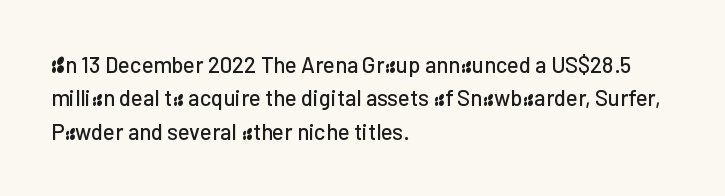
Regarding leading, the lines here are spaced in the standard way. The typography opts for an upright posture over an oblique one. Caption: multi-line text, flush left, ragged right. Nothing unusual about the tracking: characters are spaced as the font intends.
